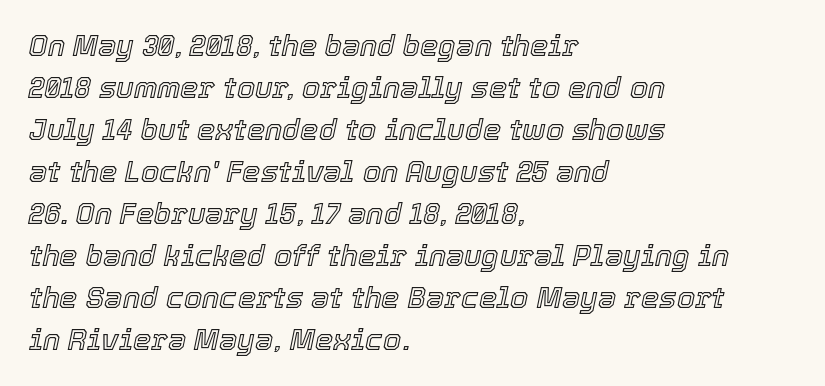
The image shows 29 px text type, italic (leaning right); set left-aligned, normal line spacing (1.45x), normal letter spacing, not underlined; a medium x-height.
